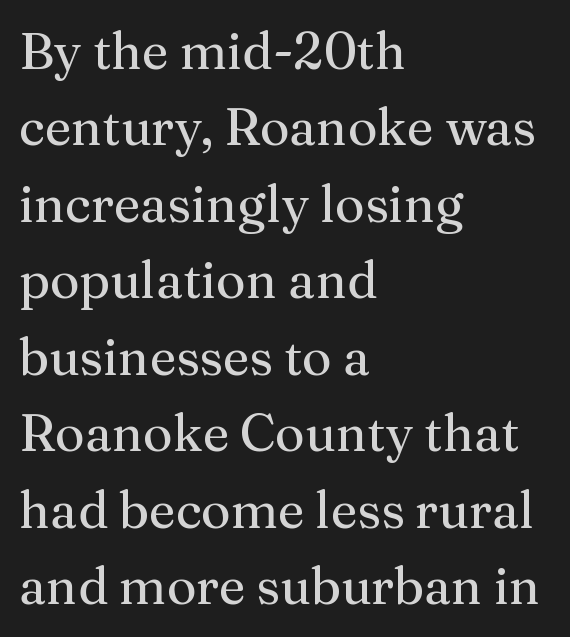
Small tapered or slab feet sit at the stroke ends, so this counts as serif. Compared with typical body copy, the letter spacing here is the same. The cut favours lightness, reaching ordinary text weight at its darkest. Quick note: not italic, upright.
